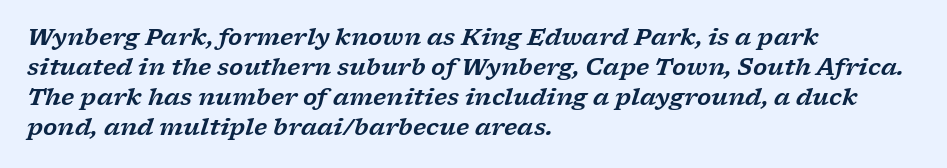
The image shows 23 px text type, italic (leaning right); set left-aligned, normal line spacing (1.3x), normal letter spacing, not underlined.
